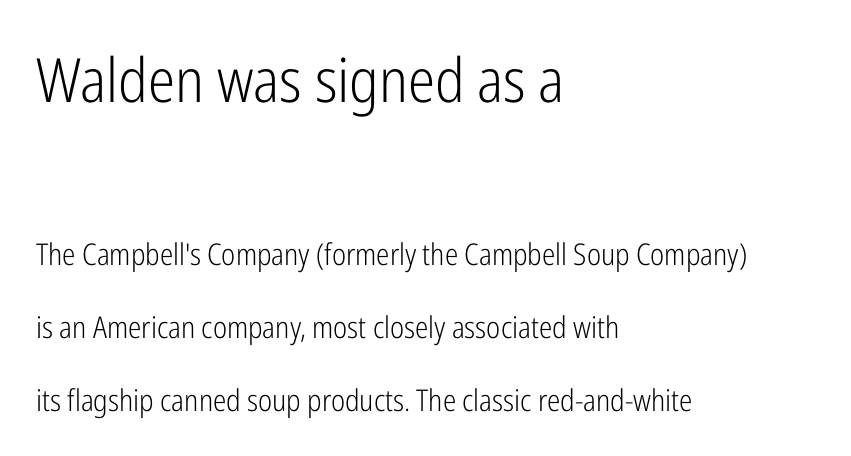
{"serif": "no", "italic": "no", "bold": "no", "weight": "light", "width": "condensed", "stroke_contrast": "low", "x_height": "medium", "monospaced": "no", "underline": "no", "align": "left", "line_spacing": "loose", "line_spacing_ratio": 2.42, "letter_spacing": "normal", "letter_spacing_em": 0.0, "larger_block": "first", "size_ratio": 2.03, "glyph_px": 61}
